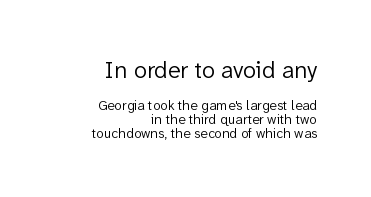
The font's upright variant was chosen for this text. Two sizes are in play, and the larger belongs to the first block. Counters stay open thanks to moderate or lighter strokes. Caption: multi-line text, flush right, ragged left. Look at the tracking — it's just the regular setting, nothing added. Successive baselines arrive quickly, one right under another.
